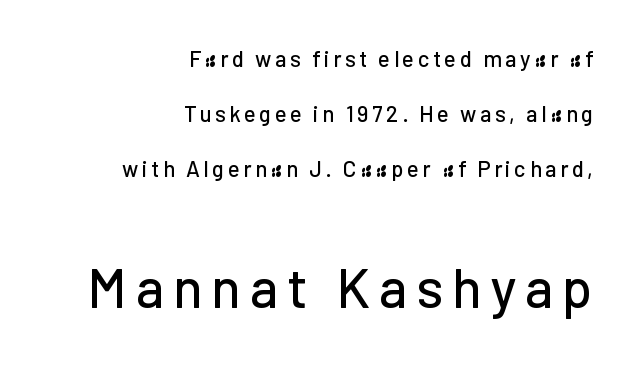
Rule under the text: the space is simply empty. Is this a fixed-width face? No — the glyphs have proportional, varying widths. Leftover space on each line is placed entirely before the opening word. You get the small type first, then a jump to larger type. Font category for this specimen: sans-serif. The typography opts for an upright posture over an oblique one.
